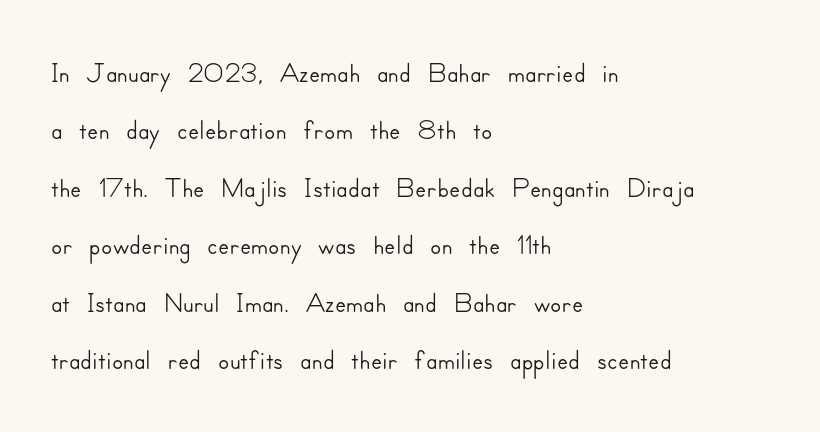
Q: Is the text italic (slanted)? A: No, it is upright.
Q: Is the typeface a serif or a sans-serif typeface? A: Sans-serif.
Q: Is the text underlined? A: No.
Q: How is the paragraph aligned? A: Left-aligned.
Q: Is the spacing between letters normal or unusually wide? A: Normal.
Q: Is the spacing between lines tight, normal or loose? A: Normal.
Q: Width (condensed, normal, or wide)? A: Normal.
Q: Stroke contrast? A: Low.
Q: x-height? A: Small.
Q: Monospaced? A: No.
